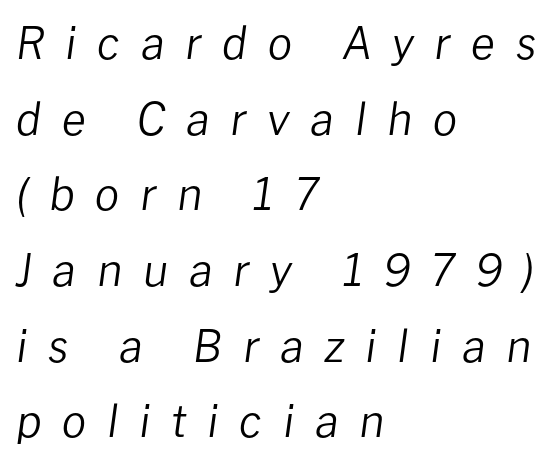
Q: Is the text bold? A: No.
Q: Is the text italic (slanted)? A: Yes, it leans right by about 8 degrees.
Q: Is the text underlined? A: No.
Q: How is the paragraph aligned? A: Left-aligned.
Q: Is the spacing between letters normal or unusually wide? A: Unusually wide.
Q: Width (condensed, normal, or wide)? A: Normal.
Q: Stroke contrast? A: Low.
Q: x-height? A: Medium.
Q: Monospaced? A: No.
